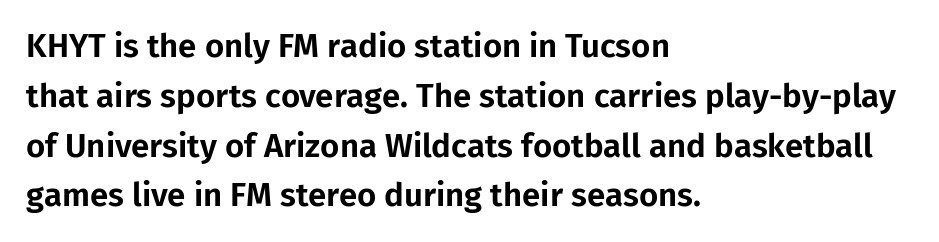
Q: Is the text italic (slanted)? A: No, it is upright.
Q: Is the typeface a serif or a sans-serif typeface? A: Sans-serif.
Q: Is the text underlined? A: No.
Q: How is the paragraph aligned? A: Left-aligned.
Q: Is the spacing between letters normal or unusually wide? A: Normal.
Q: Is the spacing between lines tight, normal or loose? A: Normal.
Q: Width (condensed, normal, or wide)? A: Normal.
Q: Stroke contrast? A: Low.
Q: x-height? A: Medium.
Q: Monospaced? A: No.
